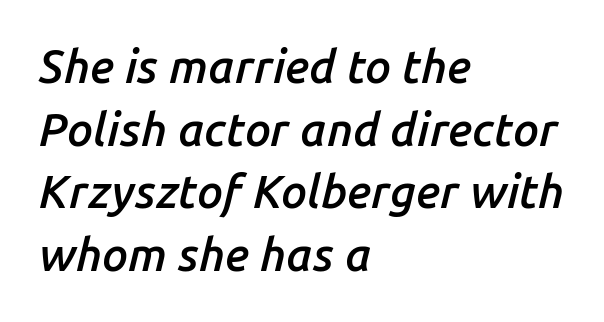
The image shows 46 px semibold type, italic (leaning right); set left-aligned, normal line spacing (1.36x), normal letter spacing, not underlined; low stroke contrast and a medium x-height.
